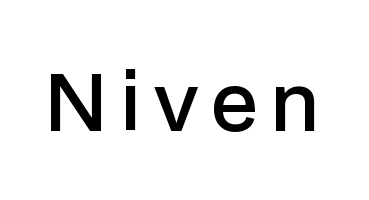
The letters stand upright; this is a roman face. The face used here is a semibold: visibly heavier than regular, lighter than bold. The area under the type is left untouched. Serif or sans? Sans — the stroke terminals are bare. Character widths vary here, with narrow letters taking less room than wide ones.
